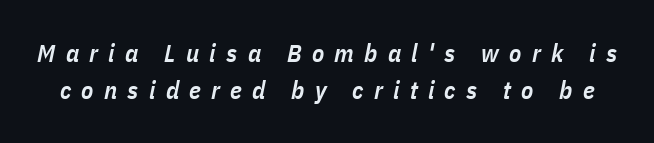
{"italic": "yes", "lean": "right", "slant_degrees": 11, "bold": "semi", "underline": "no", "line_spacing": "normal", "line_spacing_ratio": 1.5, "letter_spacing": "wide", "letter_spacing_em": 0.41, "glyph_px": 25}
